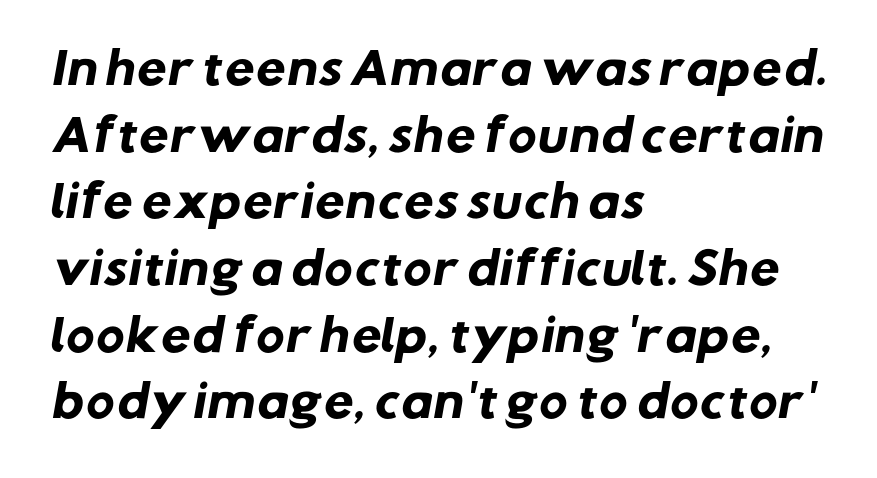
{"serif": "no", "bold": "yes", "weight": "heavy", "width": "normal", "stroke_contrast": "low", "x_height": "medium", "monospaced": "no", "underline": "no", "align": "left", "line_spacing": "normal", "line_spacing_ratio": 1.55, "letter_spacing": "normal", "letter_spacing_em": 0.0, "glyph_px": 43}
